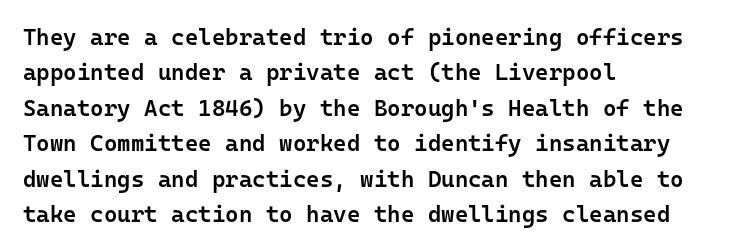
{"italic": "no", "bold": "semi", "underline": "no", "align": "left", "line_spacing": "normal", "line_spacing_ratio": 1.54, "letter_spacing": "normal", "letter_spacing_em": 0.0, "glyph_px": 23}
